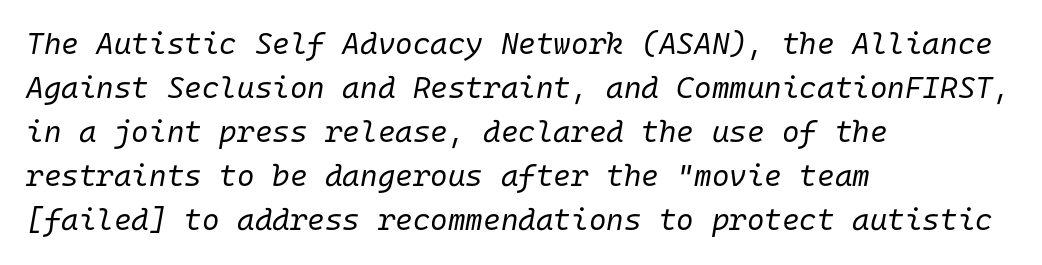
Q: Is the text bold? A: No.
Q: Is the text italic (slanted)? A: Yes, it leans right by about 10 degrees.
Q: Is the text underlined? A: No.
Q: How is the paragraph aligned? A: Left-aligned.
Q: Is the spacing between letters normal or unusually wide? A: Normal.
Q: Is the spacing between lines tight, normal or loose? A: Normal.
Q: Width (condensed, normal, or wide)? A: Normal.
Q: Stroke contrast? A: Low.
Q: x-height? A: Medium.
Q: Monospaced? A: Yes.
